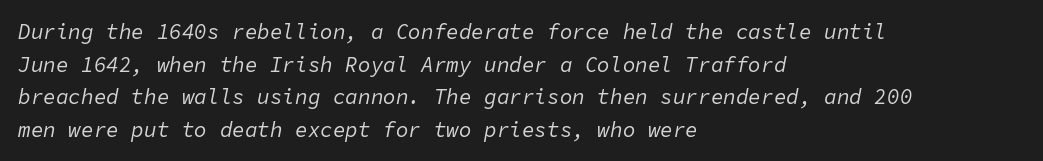
{"italic": "yes", "lean": "right", "slant_degrees": 11, "bold": "no", "underline": "no", "align": "left", "line_spacing": "normal", "line_spacing_ratio": 1.55, "letter_spacing": "normal", "letter_spacing_em": 0.0, "glyph_px": 21}
